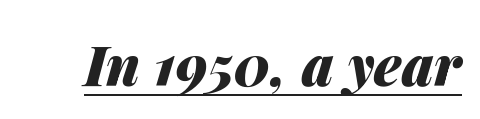
Q: Is the text bold? A: Yes.
Q: Is the text italic (slanted)? A: Yes, it leans right by about 14 degrees.
Q: Is the text underlined? A: Yes.
Q: Is the spacing between letters normal or unusually wide? A: Normal.
Q: Width (condensed, normal, or wide)? A: Normal.
Q: Stroke contrast? A: Medium.
Q: x-height? A: Medium.
Q: Monospaced? A: No.
